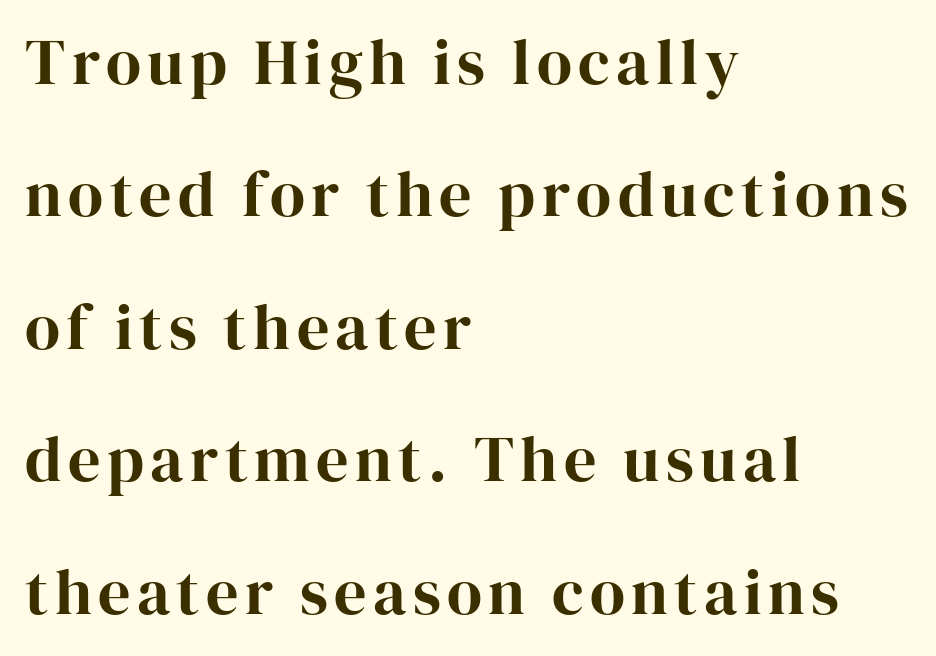
The image shows 64 px serif type, upright; set left-aligned, loose line spacing (2.07x), not underlined; high stroke contrast and a medium x-height.
